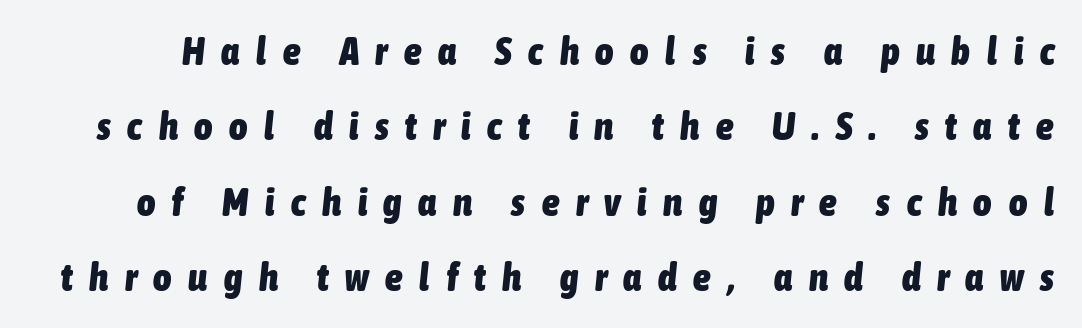
Q: Is the text bold? A: Yes.
Q: Is the text italic (slanted)? A: Yes, it leans right by about 6 degrees.
Q: Is the text underlined? A: No.
Q: Is the spacing between letters normal or unusually wide? A: Unusually wide.
Q: Is the spacing between lines tight, normal or loose? A: Loose.
Q: Width (condensed, normal, or wide)? A: Condensed.
Q: Stroke contrast? A: Low.
Q: x-height? A: Medium.
Q: Monospaced? A: No.
